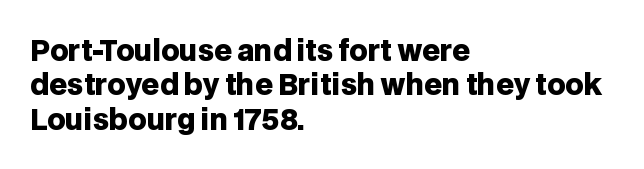
Spacing verdict: proportional, widths tailored to each character. Strong, thick strokes mark this as bold type. Spacing between characters is what you'd get straight out of the box. The ragged edge is on the right, which tells us the setting is flush left. Examine the stroke ends and you'll find no serifs.
